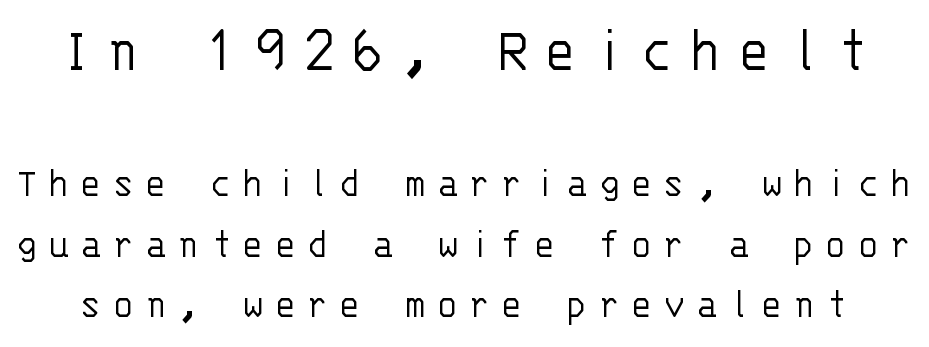
Do the characters align in a grid? Yes, the font is monospaced. Letters have the restrained weight of plain body copy at most. Letter spacing: wide. Quick note: interline space is typical. The type sits square on the baseline with zero lean.
